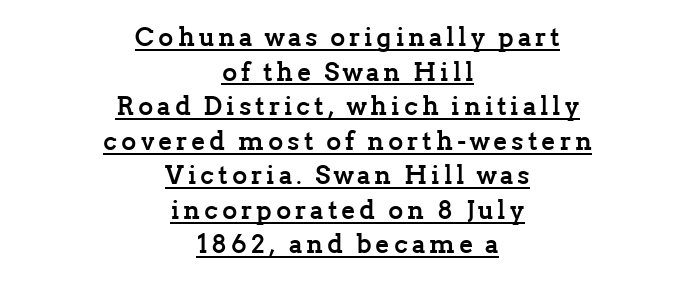
The image shows 26 px bold type, upright; set centered, normal line spacing (1.33x), underlined.
